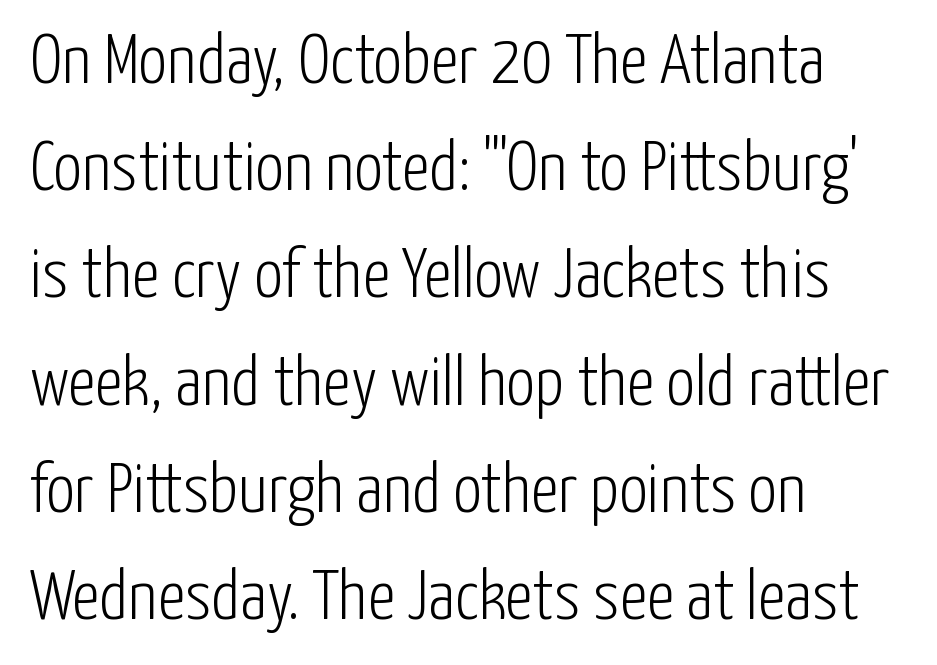
Q: Is the text bold? A: No.
Q: Is the text italic (slanted)? A: No, it is upright.
Q: Is the typeface a serif or a sans-serif typeface? A: Sans-serif.
Q: Is the text underlined? A: No.
Q: How is the paragraph aligned? A: Left-aligned.
Q: Is the spacing between letters normal or unusually wide? A: Normal.
Q: Is the spacing between lines tight, normal or loose? A: Normal.
Q: Width (condensed, normal, or wide)? A: Condensed.
Q: Stroke contrast? A: Low.
Q: x-height? A: Medium.
Q: Monospaced? A: No.
